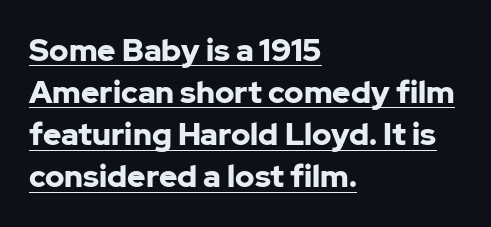
These lines were composed using upright roman letters. The typesetter has applied underlining to the passage shown. Stroke thickness is high; the sample reads as a true bold. The vertical gap from one line to the next is medium.
